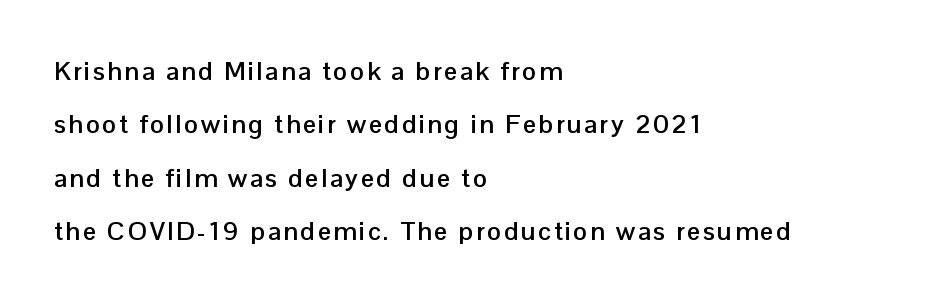
The image shows 26 px bold type, upright; set left-aligned, loose line spacing (2.05x), not underlined.
